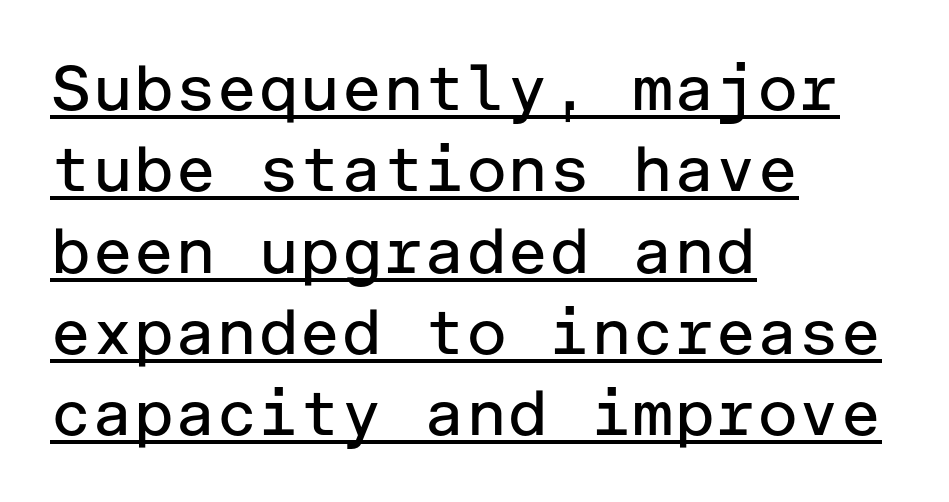
{"serif": "no", "italic": "no", "bold": "no", "weight": "regular", "width": "normal", "stroke_contrast": "low", "x_height": "medium", "underline": "yes", "align": "left", "line_spacing": "normal", "line_spacing_ratio": 1.29, "letter_spacing": "normal", "letter_spacing_em": 0.0, "glyph_px": 63}
